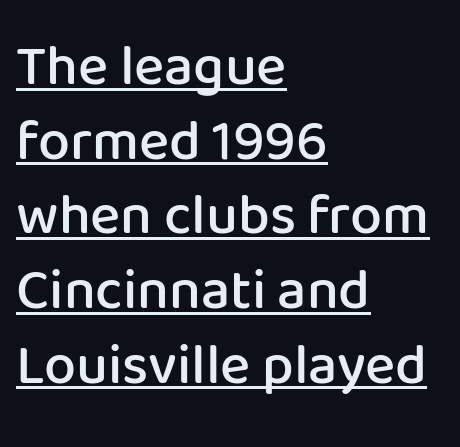
{"serif": "no", "italic": "no", "bold": "semi", "weight": "semibold", "width": "normal", "stroke_contrast": "low", "x_height": "medium", "monospaced": "no", "underline": "yes", "align": "left", "line_spacing": "normal", "line_spacing_ratio": 1.31, "letter_spacing": "normal", "letter_spacing_em": 0.0, "glyph_px": 57}
